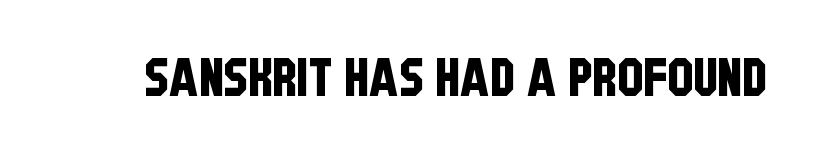
{"serif": "no", "width": "condensed", "stroke_contrast": "low", "x_height": "large", "monospaced": "no", "underline": "no", "letter_spacing": "normal", "letter_spacing_em": 0.0, "glyph_px": 52}
